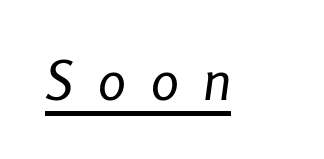
Q: Is the text bold? A: No.
Q: Is the text italic (slanted)? A: Yes, it leans right by about 8 degrees.
Q: Is the text underlined? A: Yes.
Q: Is the spacing between letters normal or unusually wide? A: Unusually wide.
Q: Width (condensed, normal, or wide)? A: Condensed.
Q: Stroke contrast? A: Low.
Q: x-height? A: Medium.
Q: Monospaced? A: No.
